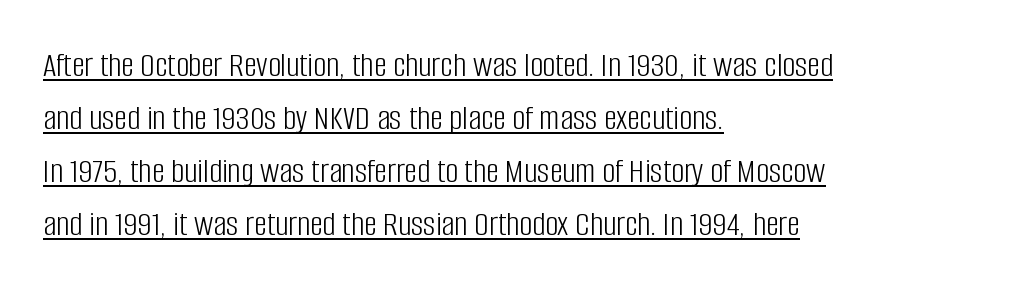
{"serif": "no", "italic": "no", "bold": "no", "weight": "light", "width": "condensed", "stroke_contrast": "low", "x_height": "large", "monospaced": "no", "underline": "yes", "align": "left", "line_spacing": "normal", "line_spacing_ratio": 1.47, "letter_spacing": "normal", "letter_spacing_em": 0.0, "glyph_px": 36}
